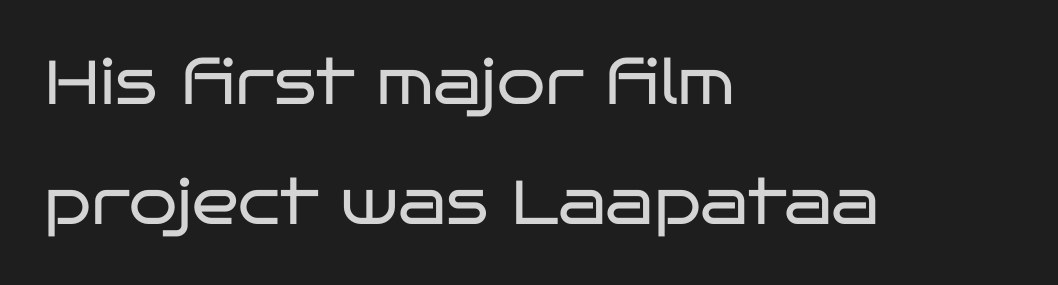
Q: Is the text bold? A: No.
Q: Is the text italic (slanted)? A: No, it is upright.
Q: Is the typeface a serif or a sans-serif typeface? A: Sans-serif.
Q: Is the text underlined? A: No.
Q: How is the paragraph aligned? A: Left-aligned.
Q: Is the spacing between letters normal or unusually wide? A: Normal.
Q: Is the spacing between lines tight, normal or loose? A: Loose.
Q: Width (condensed, normal, or wide)? A: Wide.
Q: Stroke contrast? A: Low.
Q: x-height? A: Large.
Q: Monospaced? A: No.
